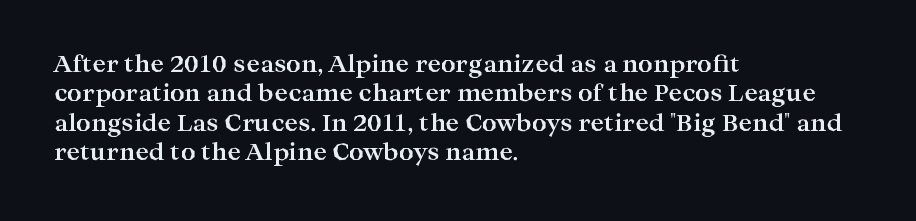
{"italic": "no", "bold": "yes", "underline": "no", "align": "left", "line_spacing": "normal", "line_spacing_ratio": 1.28, "letter_spacing": "normal", "letter_spacing_em": 0.0, "glyph_px": 23}
